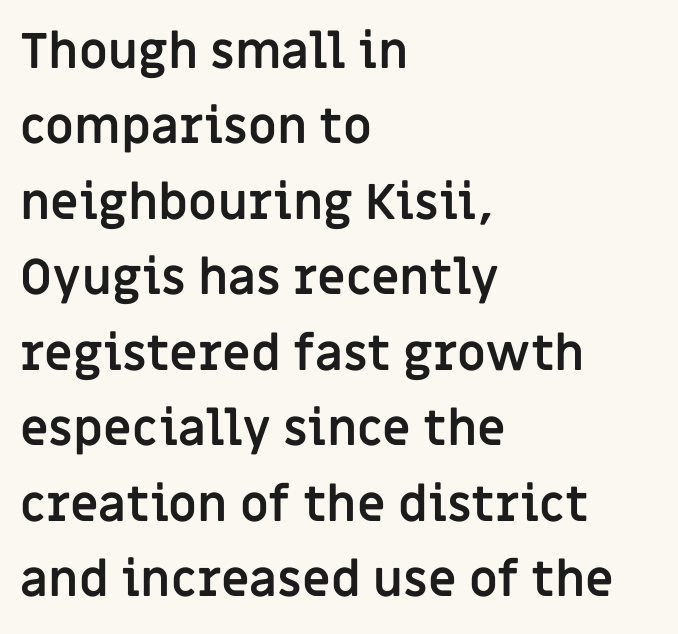
{"serif": "no", "italic": "no", "bold": "yes", "weight": "semibold", "width": "normal", "stroke_contrast": "low", "x_height": "large", "monospaced": "no", "underline": "no", "align": "left", "line_spacing": "normal", "line_spacing_ratio": 1.54, "letter_spacing": "normal", "letter_spacing_em": 0.0, "glyph_px": 49}
